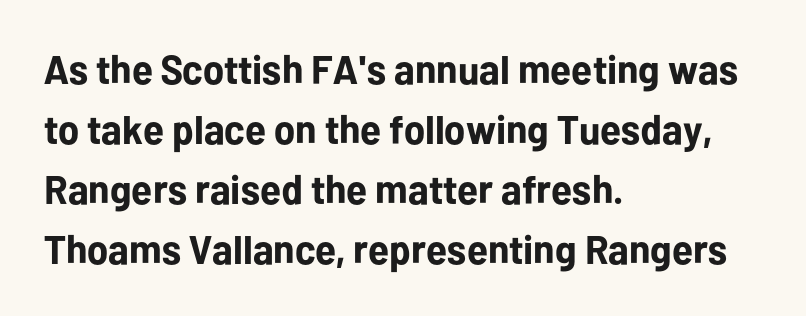
Evenly set lines give the paragraph a standard silhouette. Does the lettering tilt? It doesn't — this is upright. Heft: maximum for text — a bold. These lines stack with their left ends in a neat column. Spacing between characters is what you'd get straight out of the box.
